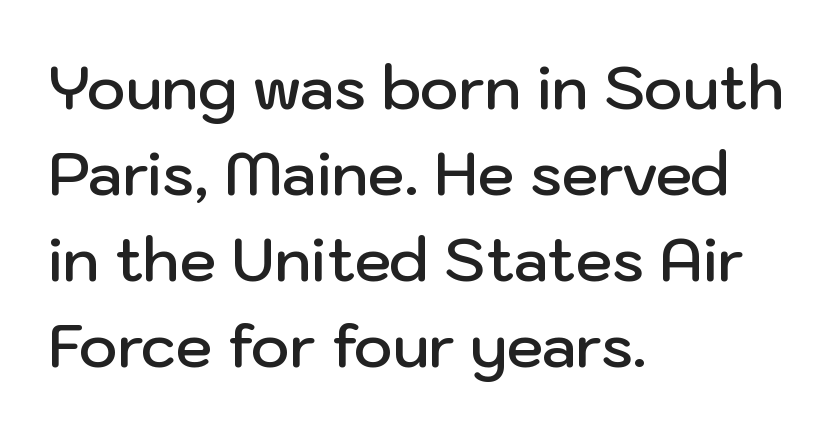
A roman cut, with each character standing at attention. Caption: standard tracking, unaltered. The letters advance in unequal steps, a hallmark of proportional type. The type family on display is of the sans-serif kind.
